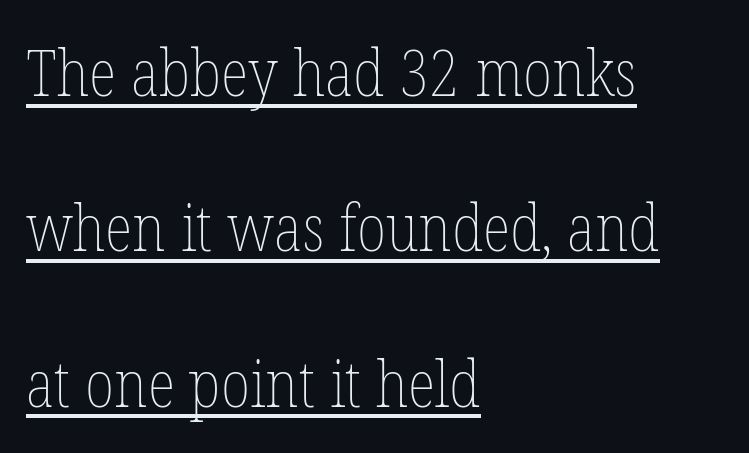
No italicization has been applied; the sample stays upright. This is not heavy type; no bold has been used. Glance below the letters and you will spot a drawn line. The letters sit at their default tracking, neither squeezed nor spread.
